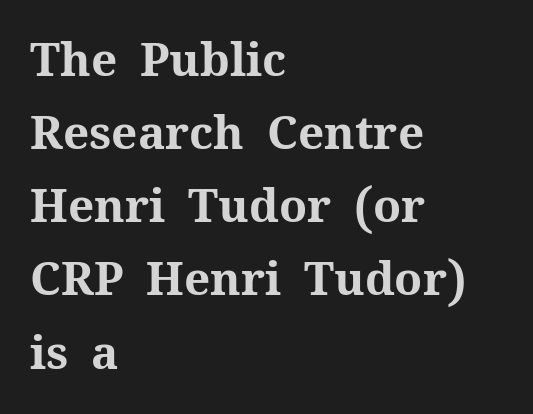
The image shows 46 px bold serif type, upright; set left-aligned, normal line spacing (1.59x), normal letter spacing, not underlined; medium stroke contrast and a medium x-height.
